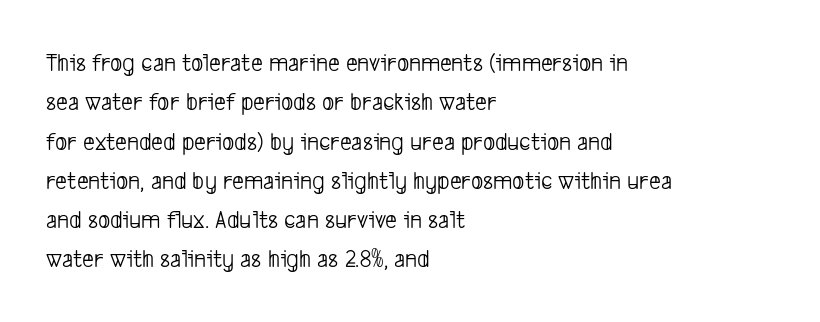
Q: Is the text bold? A: No.
Q: Is the text underlined? A: No.
Q: How is the paragraph aligned? A: Left-aligned.
Q: Is the spacing between letters normal or unusually wide? A: Normal.
Q: Is the spacing between lines tight, normal or loose? A: Normal.
